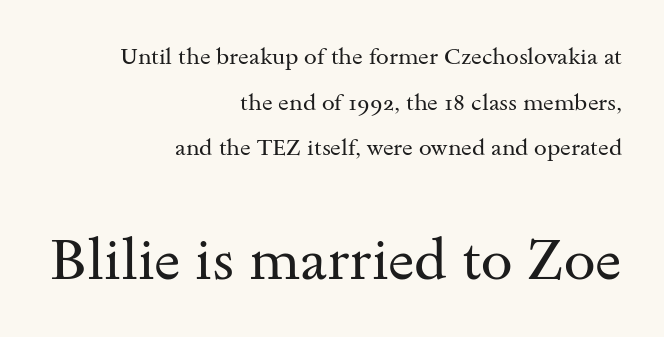
The image shows 57 px regular-weight, wide serif type, upright; set right-aligned, loose line spacing (1.98x), normal letter spacing, not underlined; the second (bottom) block is 2.48x larger; medium stroke contrast and a small x-height.
